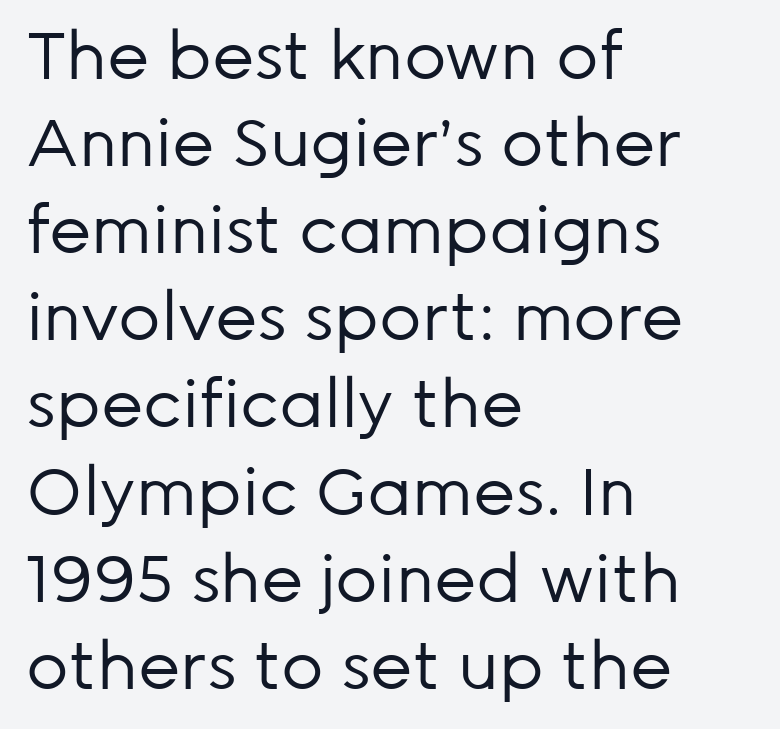
Quick note: underline off. In terms of letterspacing, this is plain default setting. Note the varied advance widths — an 'i' is clearly narrower than an 'm'. If you drew a line through each stem, it would be perfectly vertical. Horizontal bands of white between lines are of average thickness.
